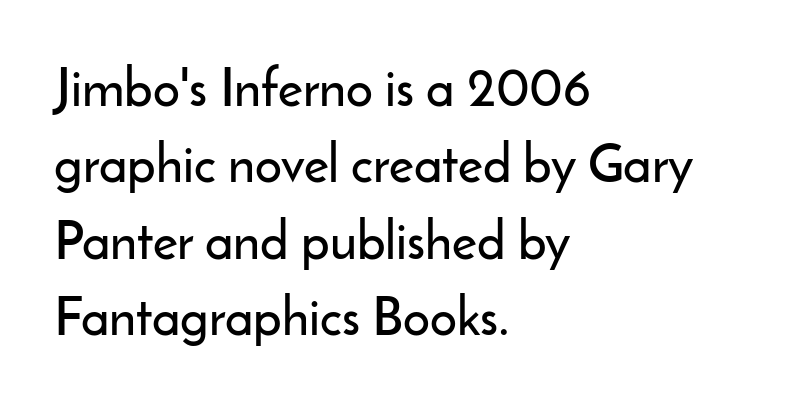
In terms of letterform style, serifs are entirely absent. One-word summary of the alignment: left. Tracking here is standard; glyphs follow each other at the usual distance. The specimen omits any rule beneath the text block's lines. Proportional: the letters do not fall into vertical columns. Every stem runs plumb, perpendicular to the baseline.
